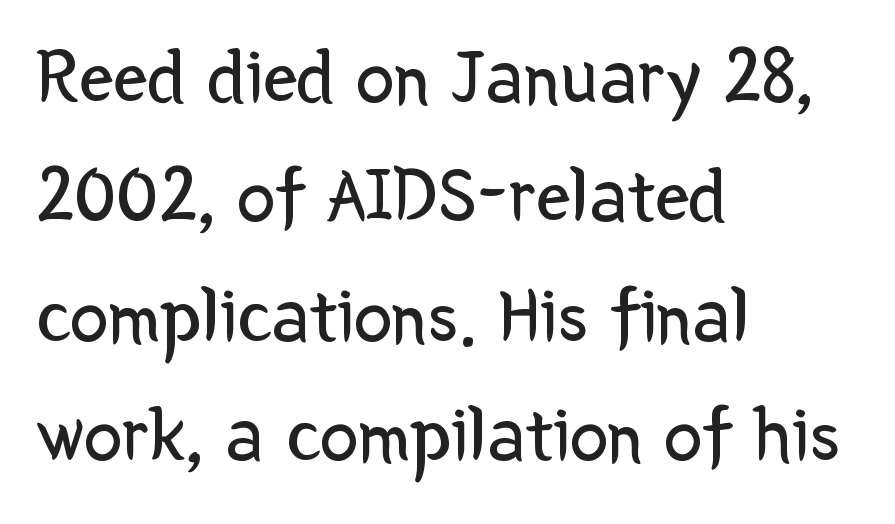
Horizontal bands of white between lines are of average thickness. Type without underlining. You can tell from the bare stems that sans-serif type was used. Words appear dense and cohesive because spacing is normal. The letterforms sit at book weight or below. Is the block centered? No — it sits flush against the left margin.
